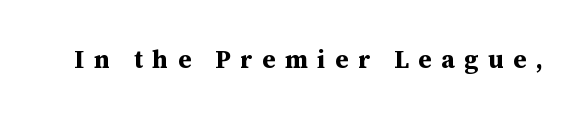
Q: Is the text bold? A: Yes.
Q: Is the text italic (slanted)? A: No, it is upright.
Q: Is the text underlined? A: No.
Q: Is the spacing between letters normal or unusually wide? A: Unusually wide.
